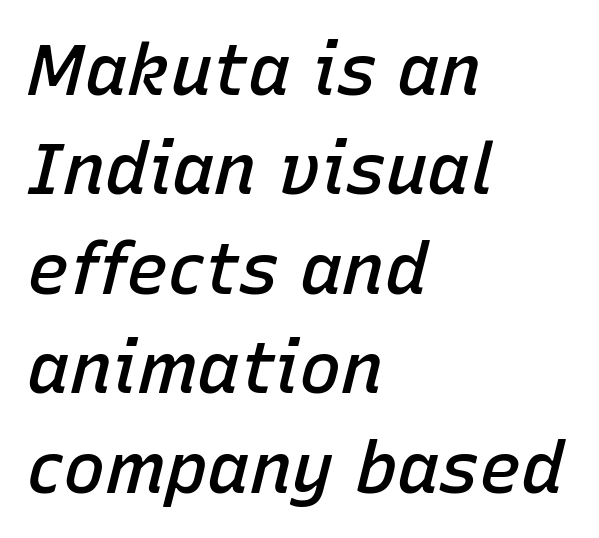
Q: Is the text bold? A: Semi-bold.
Q: Is the text italic (slanted)? A: Yes, it leans right by about 15 degrees.
Q: Is the text underlined? A: No.
Q: How is the paragraph aligned? A: Left-aligned.
Q: Is the spacing between letters normal or unusually wide? A: Normal.
Q: Is the spacing between lines tight, normal or loose? A: Normal.
Q: Width (condensed, normal, or wide)? A: Normal.
Q: Stroke contrast? A: Low.
Q: x-height? A: Medium.
Q: Monospaced? A: No.
